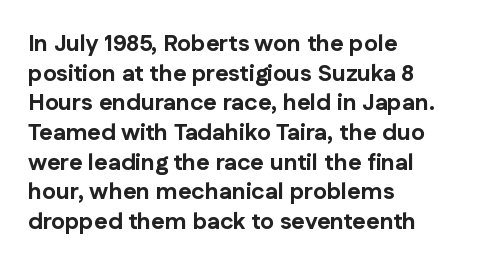
Is there any slant? The stems are plumb. Nothing unusual about the tracking: characters are spaced as the font intends. These words are printed bold, with thick strokes throughout. Evenly set lines give the paragraph a standard silhouette.
